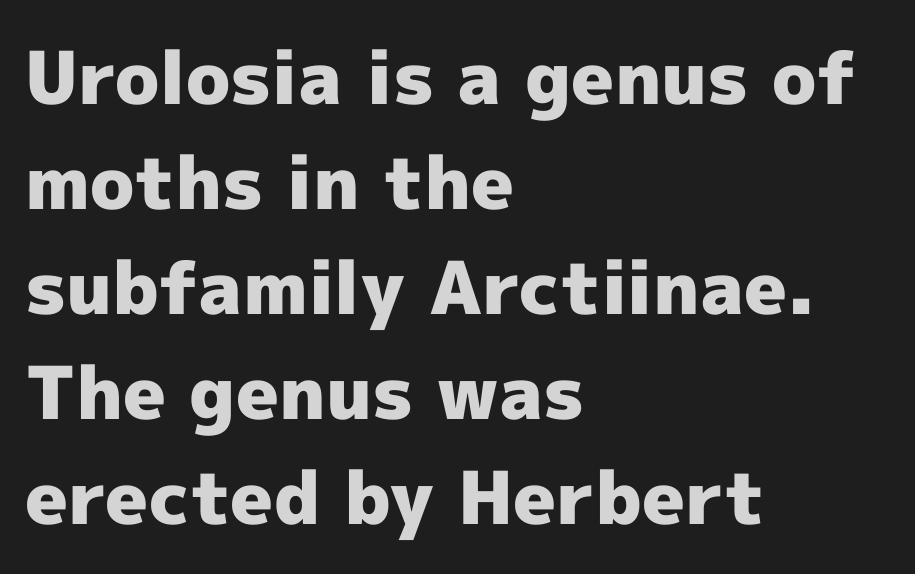
{"serif": "no", "italic": "no", "bold": "yes", "weight": "heavy", "width": "normal", "x_height": "medium", "monospaced": "no", "underline": "no", "align": "left", "line_spacing": "normal", "line_spacing_ratio": 1.44, "letter_spacing": "normal", "letter_spacing_em": 0.0, "glyph_px": 73}
